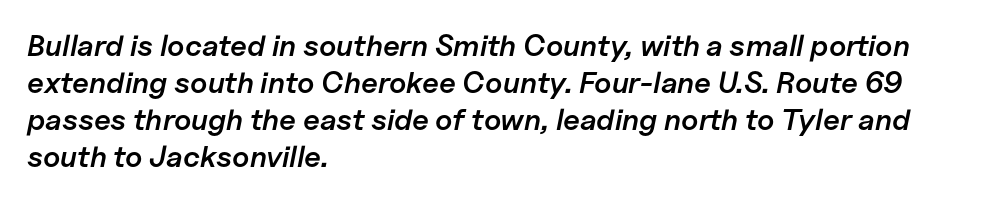
{"italic": "yes", "lean": "right", "slant_degrees": 11, "bold": "semi", "weight": "semibold", "width": "normal", "stroke_contrast": "low", "x_height": "medium", "monospaced": "no", "underline": "no", "align": "left", "line_spacing_ratio": 1.23, "letter_spacing": "normal", "letter_spacing_em": 0.0, "glyph_px": 30}
